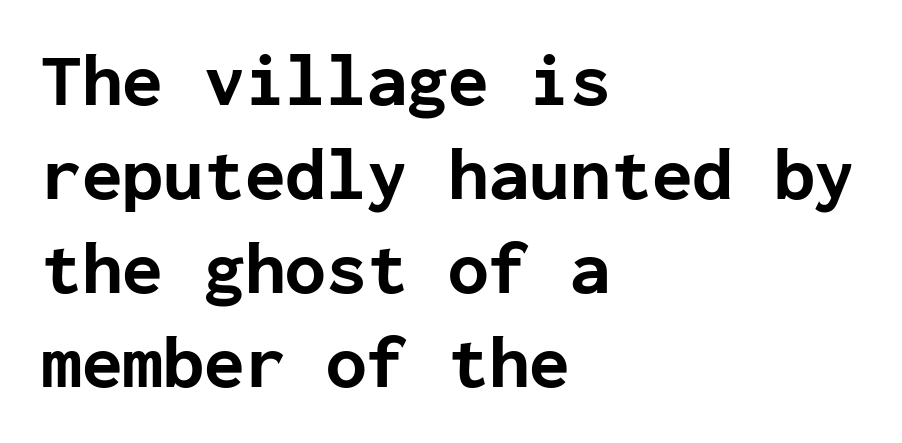
Q: Is the text bold? A: Yes.
Q: Is the text italic (slanted)? A: No, it is upright.
Q: Is the typeface a serif or a sans-serif typeface? A: Sans-serif.
Q: Is the text underlined? A: No.
Q: How is the paragraph aligned? A: Left-aligned.
Q: Is the spacing between letters normal or unusually wide? A: Normal.
Q: Is the spacing between lines tight, normal or loose? A: Normal.
Q: Width (condensed, normal, or wide)? A: Normal.
Q: Stroke contrast? A: Low.
Q: x-height? A: Medium.
Q: Monospaced? A: Yes.
